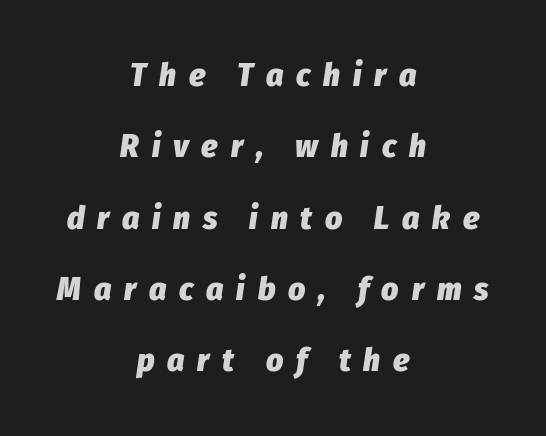
The leading is generous, giving the passage an open texture. Substantial extra tracking has been applied to these lines. The space beneath each line is pristine and unruled. The typography opts for an oblique posture over an upright one. Character widths vary here, with narrow letters taking less room than wide ones.
